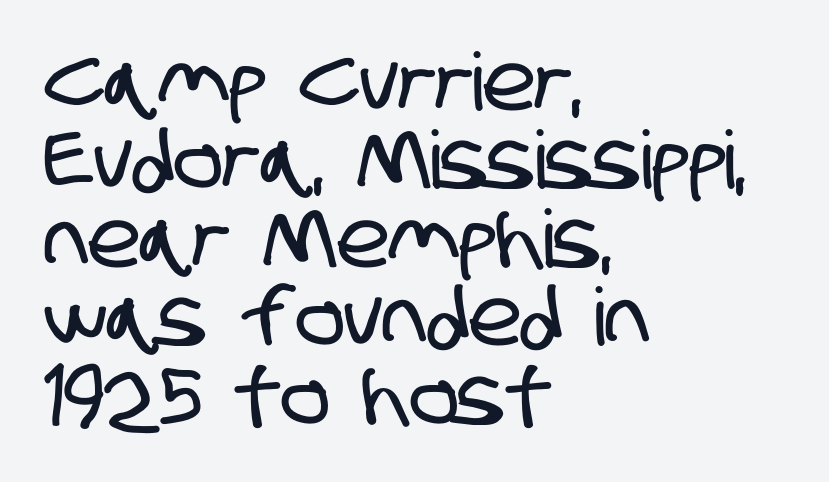
Each row of text sits above clean, open space. How are the letters spaced? Ordinarily, with no added tracking. Baseline-to-baseline distance is barely more than the letter height. Horizontal alignment here is leftward, the default for most running prose. Here the designer chose a conventional face with non-uniform glyph widths. Check where the strokes stop: nothing finishes them off — pure sans.
